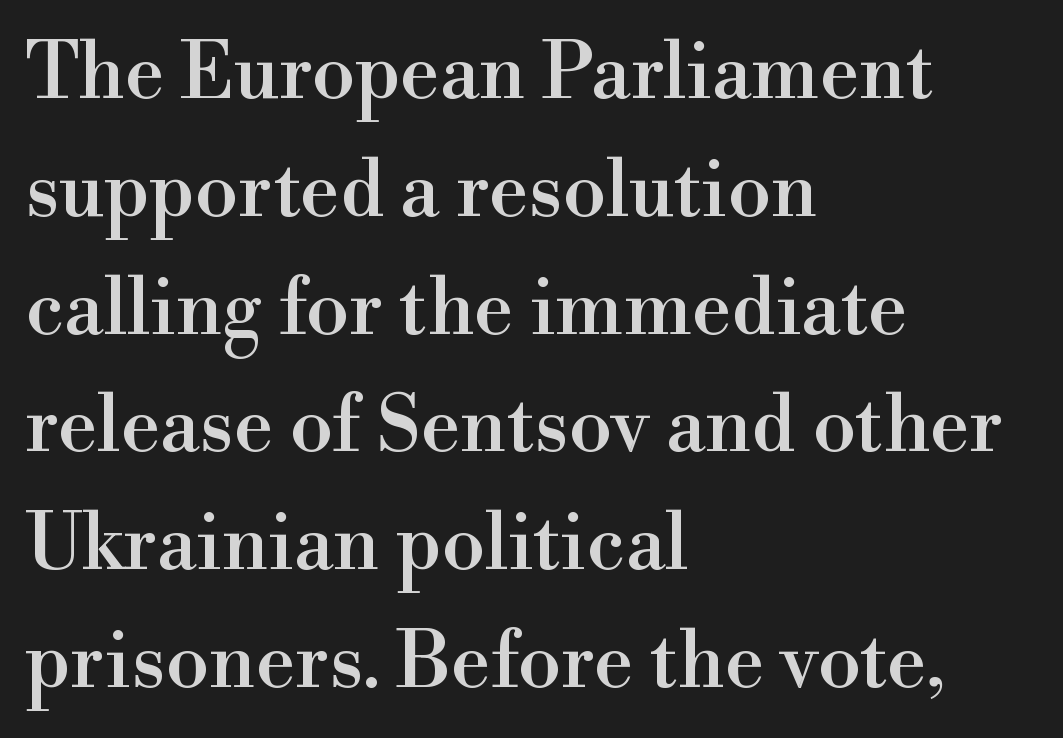
The image shows 78 px serif type, upright; set left-aligned, normal line spacing (1.51x), normal letter spacing, not underlined; high stroke contrast and a small x-height.
